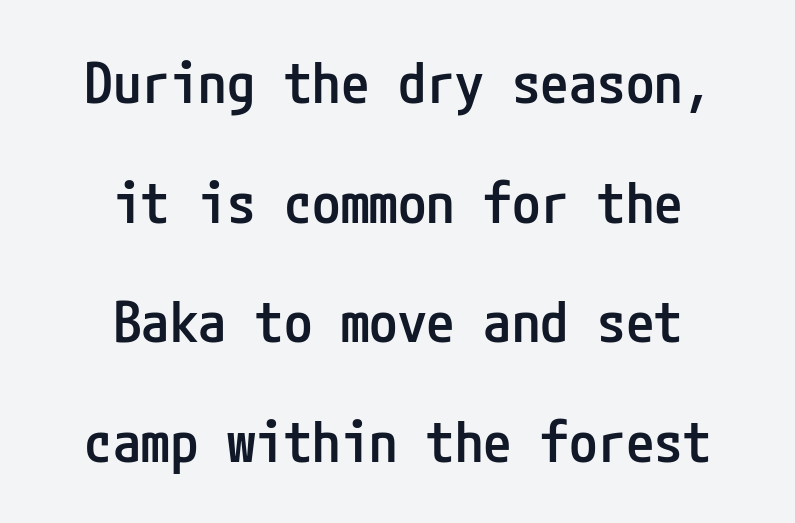
A student would call this center alignment; a typographer would say set centered. A typesetter would call this leading open, well beyond the default. This is roman type, the default non-slanted kind. Inter-character spacing is left at the font's built-in metrics. Nobody drew a line under any word here. Each glyph is drawn with semibold strokes, heavier than normal yet not fully bold.
